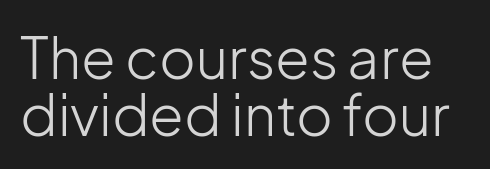
Q: Is the text bold? A: No.
Q: Is the text italic (slanted)? A: No, it is upright.
Q: Is the typeface a serif or a sans-serif typeface? A: Sans-serif.
Q: Is the text underlined? A: No.
Q: Is the spacing between letters normal or unusually wide? A: Normal.
Q: Is the spacing between lines tight, normal or loose? A: Tight.
Q: Width (condensed, normal, or wide)? A: Normal.
Q: Stroke contrast? A: Low.
Q: x-height? A: Medium.
Q: Monospaced? A: No.
